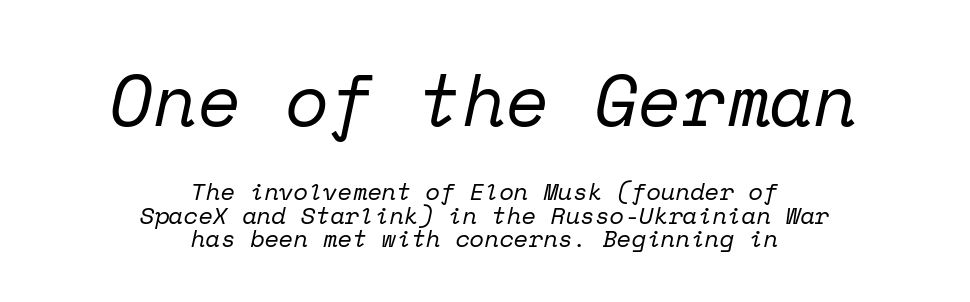
The image shows 72 px regular-weight serif type, italic (leaning right), monospaced; set centered, tight line spacing (0.98x), normal letter spacing, not underlined; the first (top) block is 3.0x larger; low stroke contrast and a medium x-height.
